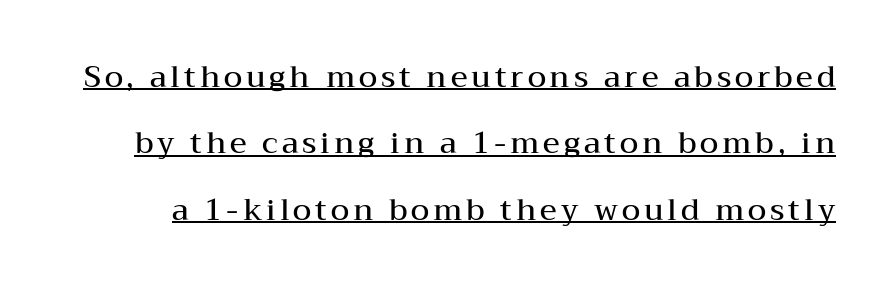
Q: Is the text bold? A: Semi-bold.
Q: Is the text italic (slanted)? A: No, it is upright.
Q: Is the typeface a serif or a sans-serif typeface? A: Serif.
Q: Is the text underlined? A: Yes.
Q: Is the spacing between lines tight, normal or loose? A: Loose.
Q: Width (condensed, normal, or wide)? A: Wide.
Q: Stroke contrast? A: Medium.
Q: x-height? A: Medium.
Q: Monospaced? A: No.
